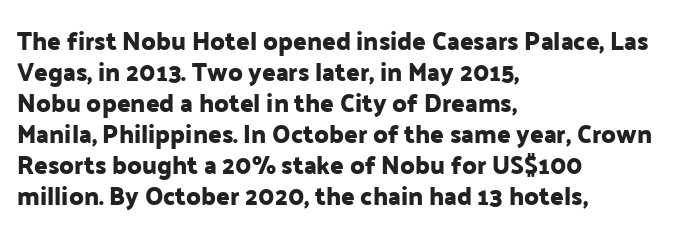
The image shows 25 px text type, upright; set left-aligned, line spacing 1.24x, normal letter spacing, not underlined.
